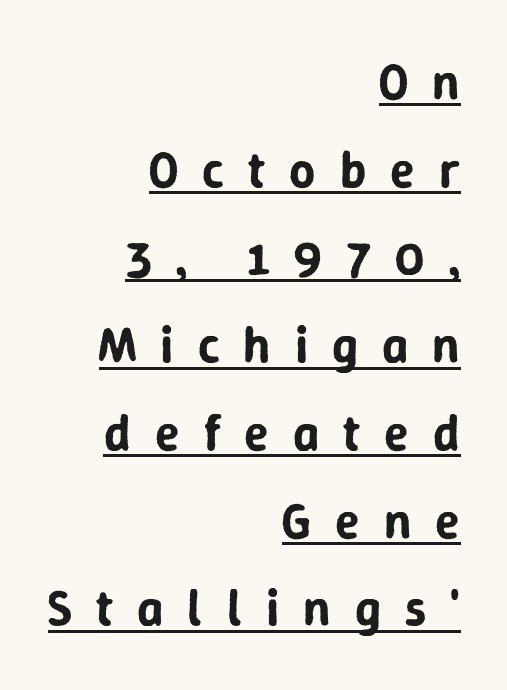
Q: Is the text italic (slanted)? A: No, it is upright.
Q: Is the typeface a serif or a sans-serif typeface? A: Sans-serif.
Q: Is the text underlined? A: Yes.
Q: How is the paragraph aligned? A: Right-aligned.
Q: Is the spacing between letters normal or unusually wide? A: Unusually wide.
Q: Width (condensed, normal, or wide)? A: Normal.
Q: Stroke contrast? A: Low.
Q: x-height? A: Medium.
Q: Monospaced? A: No.
